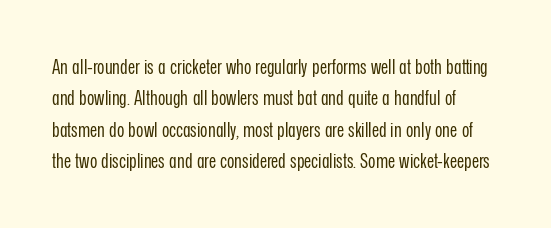
{"italic": "no", "bold": "no", "underline": "no", "line_spacing": "normal", "line_spacing_ratio": 1.57, "letter_spacing": "normal", "letter_spacing_em": 0.0, "glyph_px": 20}
